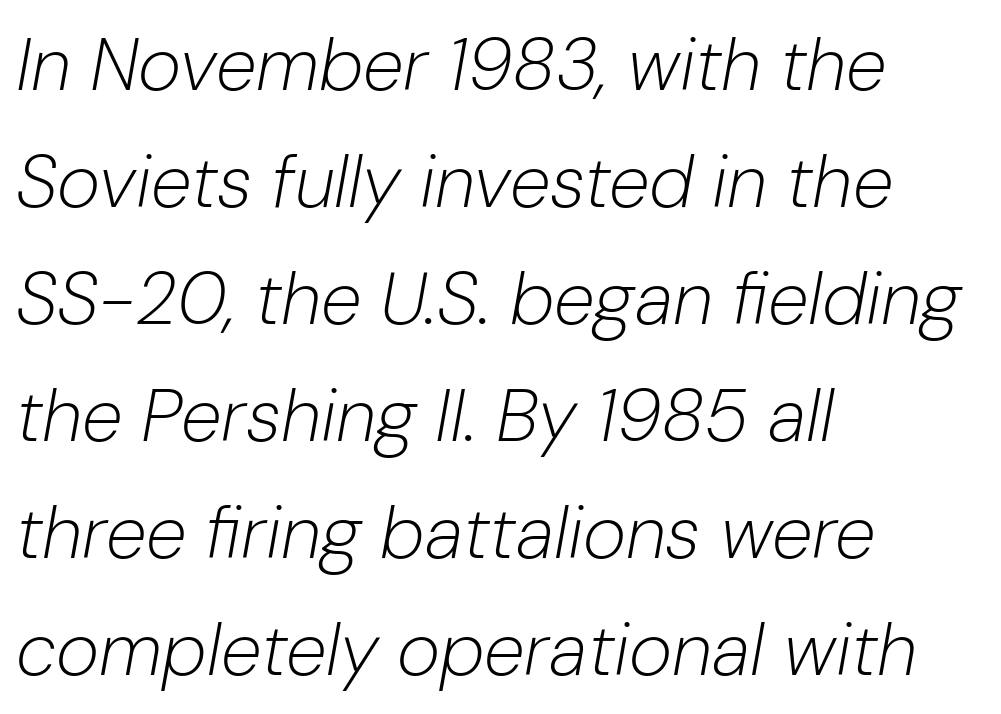
The image shows 74 px light type, italic (leaning right); set left-aligned, normal line spacing (1.58x), normal letter spacing, not underlined; low stroke contrast and a medium x-height.
